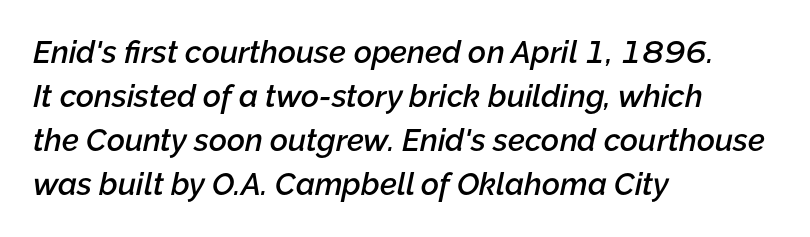
{"italic": "yes", "lean": "right", "slant_degrees": 12, "bold": "semi", "weight": "semibold", "width": "normal", "stroke_contrast": "low", "x_height": "medium", "monospaced": "no", "underline": "no", "align": "left", "line_spacing": "normal", "line_spacing_ratio": 1.42, "letter_spacing": "normal", "letter_spacing_em": 0.0, "glyph_px": 31}
